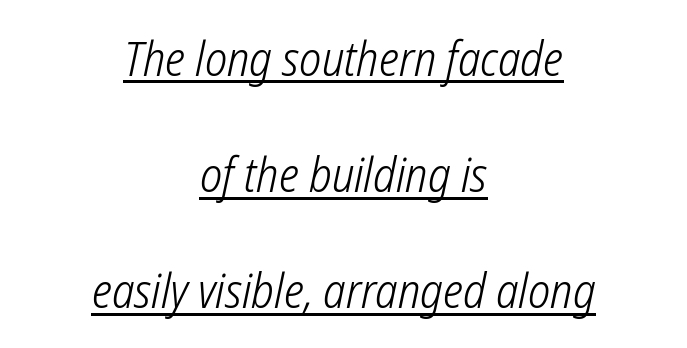
Q: Is the text bold? A: No.
Q: Is the typeface a serif or a sans-serif typeface? A: Sans-serif.
Q: Is the text underlined? A: Yes.
Q: How is the paragraph aligned? A: Centered.
Q: Is the spacing between letters normal or unusually wide? A: Normal.
Q: Is the spacing between lines tight, normal or loose? A: Loose.
Q: Width (condensed, normal, or wide)? A: Condensed.
Q: Stroke contrast? A: Low.
Q: x-height? A: Medium.
Q: Monospaced? A: No.
